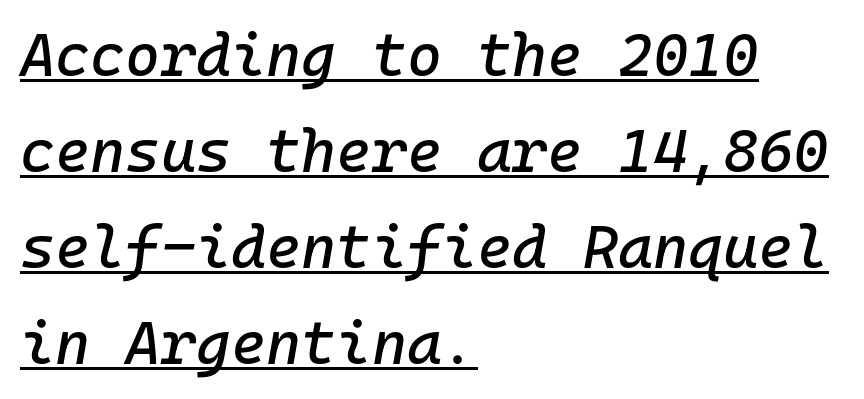
Slant detected: the letters are inclined. Here the glyphs are tracked normally, forming tight word shapes. Is the block centered? No — it sits flush against the left margin. A typographer would call this underscored text.
